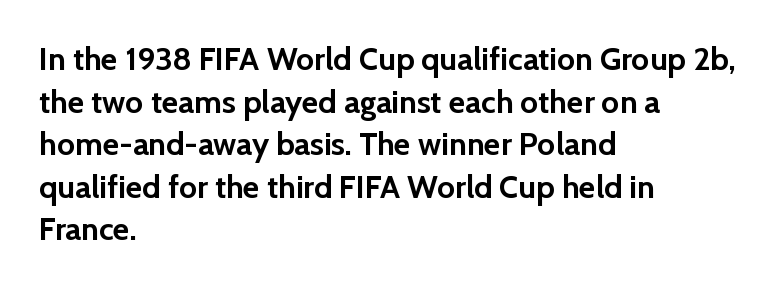
The image shows 32 px semibold sans-serif type, upright; set left-aligned, normal line spacing (1.33x), normal letter spacing, not underlined; low stroke contrast and a medium x-height.
